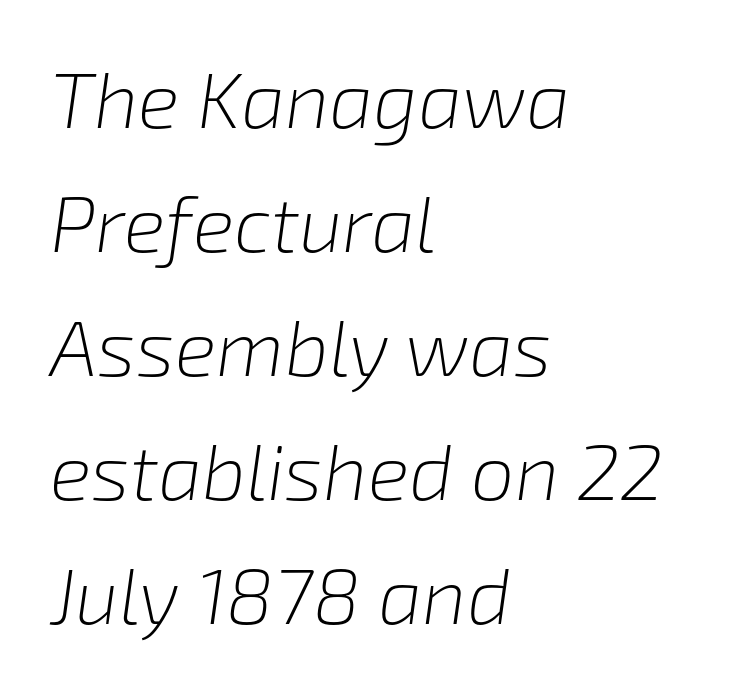
Q: Is the text bold? A: No.
Q: Is the text italic (slanted)? A: Yes, it leans right by about 8 degrees.
Q: Is the text underlined? A: No.
Q: How is the paragraph aligned? A: Left-aligned.
Q: Is the spacing between letters normal or unusually wide? A: Normal.
Q: Is the spacing between lines tight, normal or loose? A: Normal.
Q: Width (condensed, normal, or wide)? A: Normal.
Q: Stroke contrast? A: Low.
Q: x-height? A: Medium.
Q: Monospaced? A: No.
